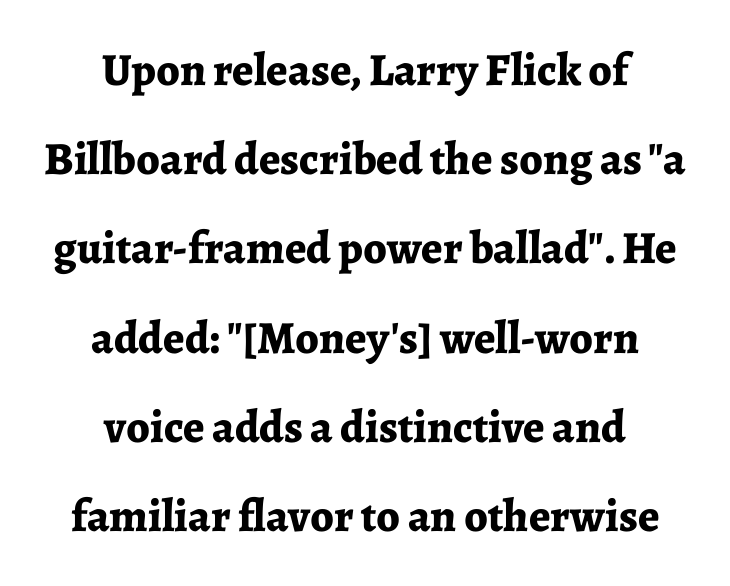
Q: Is the text bold? A: Yes.
Q: Is the text italic (slanted)? A: No, it is upright.
Q: Is the typeface a serif or a sans-serif typeface? A: Serif.
Q: Is the text underlined? A: No.
Q: How is the paragraph aligned? A: Centered.
Q: Is the spacing between letters normal or unusually wide? A: Normal.
Q: Is the spacing between lines tight, normal or loose? A: Loose.
Q: Width (condensed, normal, or wide)? A: Normal.
Q: Stroke contrast? A: Low.
Q: x-height? A: Medium.
Q: Monospaced? A: No.
